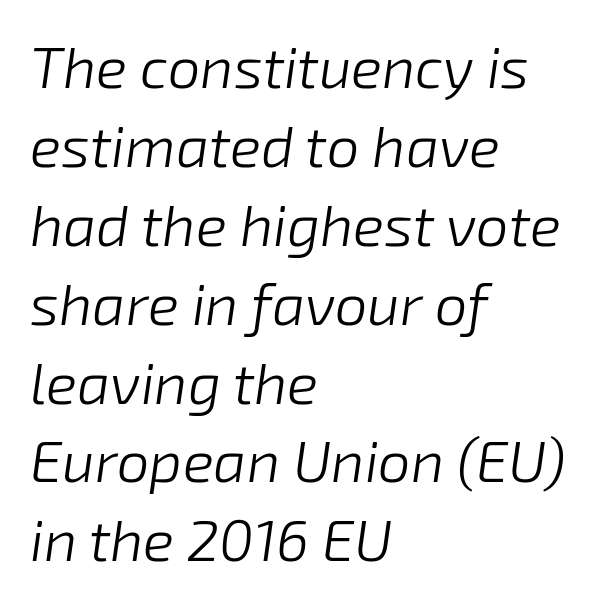
Italic: yes, the glyphs are oblique. The lines are quadded left. The string is rendered with underlining switched off. Tracking value appears to be zero — textbook default spacing.
